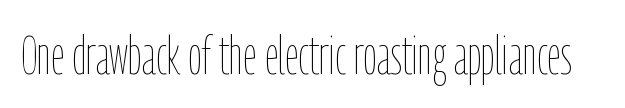
The image shows 54 px thin, condensed type, upright; set normal letter spacing, not underlined; low stroke contrast and a medium x-height.
